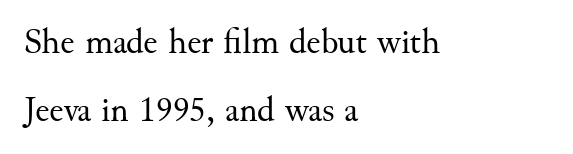
Q: Is the text bold? A: No.
Q: Is the text italic (slanted)? A: No, it is upright.
Q: Is the typeface a serif or a sans-serif typeface? A: Serif.
Q: Is the text underlined? A: No.
Q: How is the paragraph aligned? A: Left-aligned.
Q: Is the spacing between letters normal or unusually wide? A: Normal.
Q: Is the spacing between lines tight, normal or loose? A: Loose.
Q: Width (condensed, normal, or wide)? A: Normal.
Q: Stroke contrast? A: Medium.
Q: x-height? A: Small.
Q: Monospaced? A: No.
